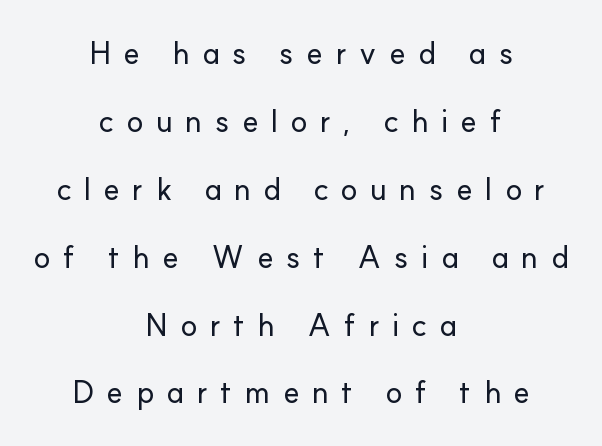
Q: Is the text italic (slanted)? A: No, it is upright.
Q: Is the typeface a serif or a sans-serif typeface? A: Sans-serif.
Q: Is the text underlined? A: No.
Q: How is the paragraph aligned? A: Centered.
Q: Is the spacing between letters normal or unusually wide? A: Unusually wide.
Q: Is the spacing between lines tight, normal or loose? A: Loose.
Q: Width (condensed, normal, or wide)? A: Normal.
Q: Stroke contrast? A: Low.
Q: x-height? A: Small.
Q: Monospaced? A: No.
